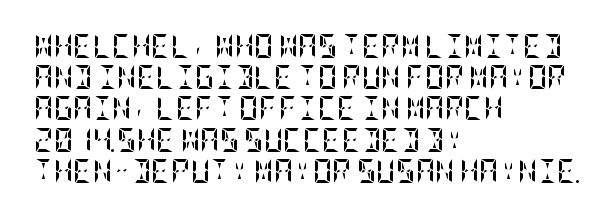
The image shows 24 px bold type, upright; set left-aligned, normal line spacing (1.3x), normal letter spacing, not underlined.
